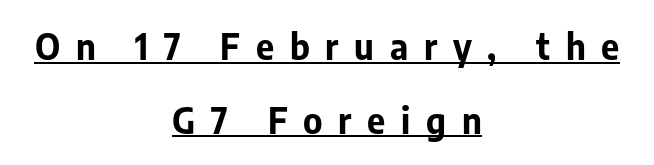
Proportional: the letters do not fall into vertical columns. Spacing between characters has been opened up far beyond the box default. A typesetter would mark this as roman, not italic. The passage shown stacks its lines with a broad gap. Unlike a traditional serif, this face leaves its strokes unadorned. The glyphs have the mass of a bold cut.
